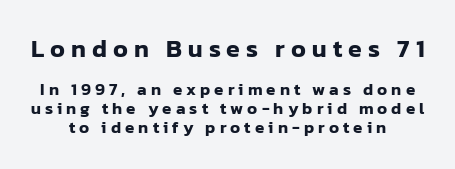
The type is letterspaced generously, with wide tracking. The passage shown stacks its lines with hardly any gap. Glance below the letters and you will spot only blank space. When letters stand straight like this, we call the style roman or upright. Top chunk: large. Bottom chunk: small.
